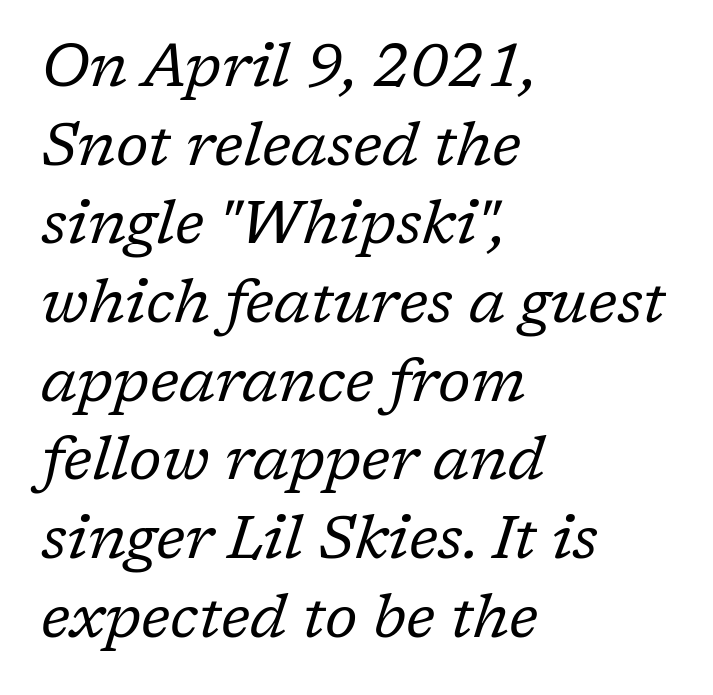
Quick note: italic. Spacing between characters is what you'd get straight out of the box. The typeface chosen for these lines features serifs. Unmarked baselines from the first word to the last. This sample has the flowing, uneven cadence of proportional lettering.
